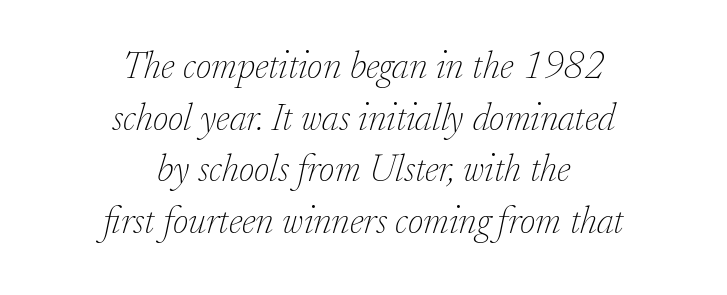
The image shows 38 px thin serif type, italic (leaning right); set centered, normal line spacing (1.36x), normal letter spacing, not underlined; low stroke contrast and a small x-height.
